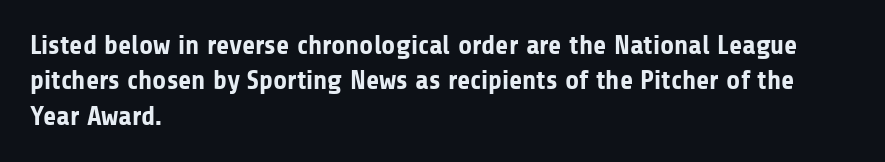
{"italic": "no", "bold": "yes", "underline": "no", "align": "left", "line_spacing": "normal", "line_spacing_ratio": 1.31, "letter_spacing": "normal", "letter_spacing_em": 0.0, "glyph_px": 27}
